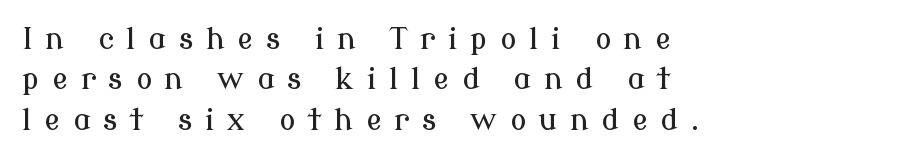
The image shows 30 px serif type, upright; set left-aligned, normal line spacing (1.35x), unusually wide letter spacing (+0.42 em), not underlined; low stroke contrast and a medium x-height.
